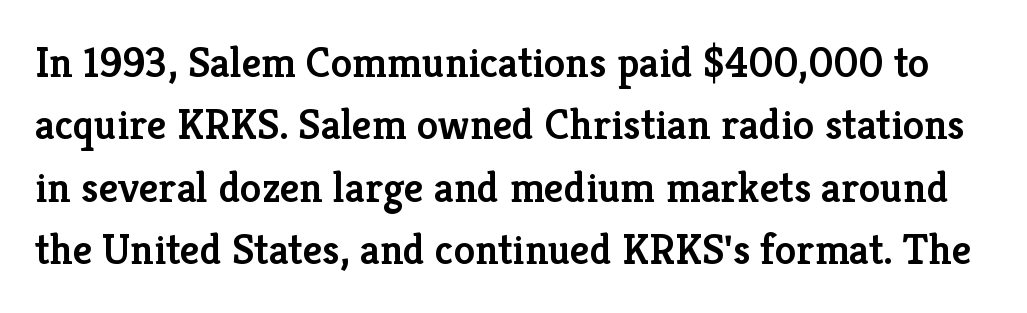
Q: Is the text bold? A: Semi-bold.
Q: Is the text italic (slanted)? A: No, it is upright.
Q: Is the typeface a serif or a sans-serif typeface? A: Serif.
Q: Is the text underlined? A: No.
Q: Is the spacing between letters normal or unusually wide? A: Normal.
Q: Is the spacing between lines tight, normal or loose? A: Normal.
Q: Width (condensed, normal, or wide)? A: Normal.
Q: Stroke contrast? A: Low.
Q: x-height? A: Medium.
Q: Monospaced? A: No.
